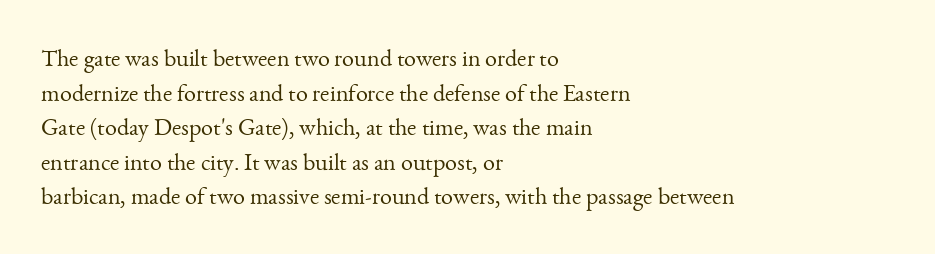
{"italic": "no", "bold": "no", "underline": "no", "align": "left", "line_spacing": "normal", "line_spacing_ratio": 1.44, "letter_spacing": "normal", "letter_spacing_em": 0.0, "glyph_px": 24}
